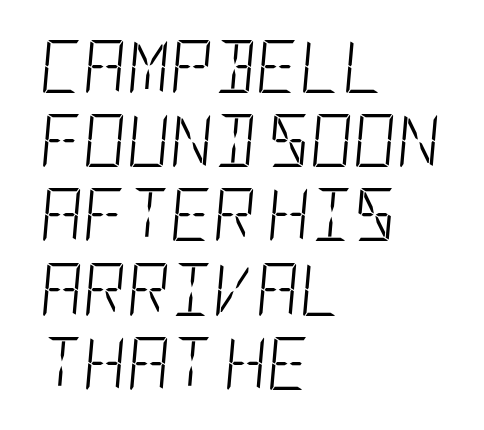
The passage is arranged the way most books set body copy — flush left. Each new line begins a customary step beneath the previous one. Underlining? Definitely not there. No extra ink here — the face is not bold. A typesetter would call this zero additional tracking.
